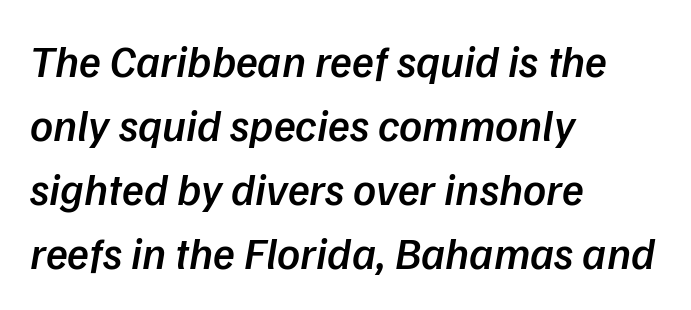
Letter spacing: default. Interline gaps are of average width in this sample. Character widths vary here, with narrow letters taking less room than wide ones. Beneath every word, the page is bare.
